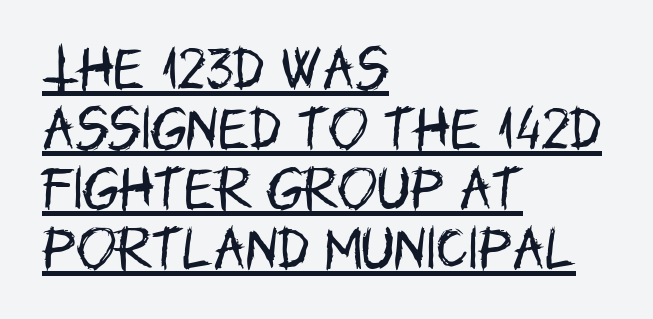
Do the letters lean? They stand straight. Stroke mass is kept to a normal reading level or below. You could not count columns in this text — the font is proportionally spaced. Every word sits above its own underline.
